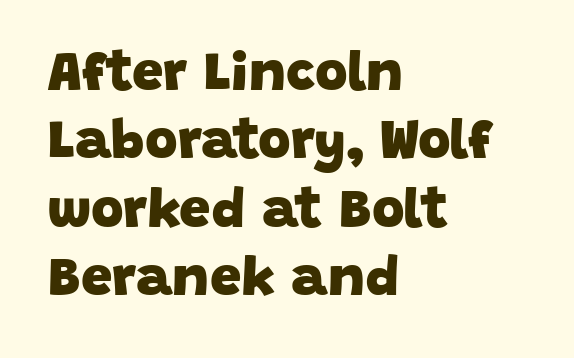
{"serif": "no", "bold": "yes", "weight": "heavy", "width": "normal", "stroke_contrast": "low", "x_height": "large", "monospaced": "no", "underline": "no", "align": "left", "line_spacing_ratio": 1.22, "letter_spacing": "normal", "letter_spacing_em": 0.0, "glyph_px": 56}
